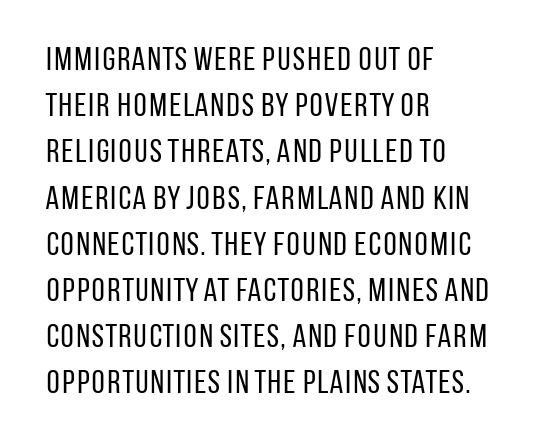
Grotesque or geometric, the face here clearly has no serifs. The rag falls on the right side of this text block. Nobody drew a line under any word here. Inter-character spacing is left at the font's built-in metrics. Regular leading. Looks like regular typesetting: each glyph gets only the width it needs.
